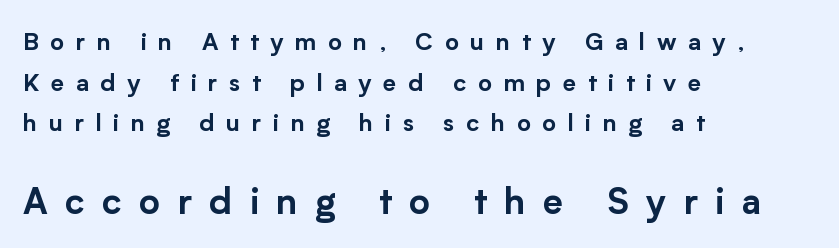
{"serif": "no", "italic": "no", "width": "normal", "stroke_contrast": "low", "x_height": "medium", "monospaced": "no", "underline": "no", "align": "left", "line_spacing": "normal", "line_spacing_ratio": 1.69, "letter_spacing": "wide", "letter_spacing_em": 0.48, "larger_block": "second", "size_ratio": 1.5, "glyph_px": 36}
